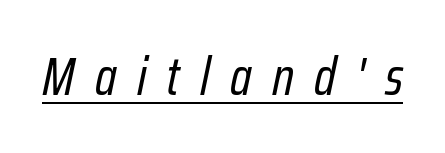
{"italic": "yes", "lean": "right", "slant_degrees": 12, "bold": "no", "weight": "regular", "width": "condensed", "stroke_contrast": "low", "x_height": "medium", "monospaced": "no", "underline": "yes", "letter_spacing": "wide", "letter_spacing_em": 0.38, "glyph_px": 53}
